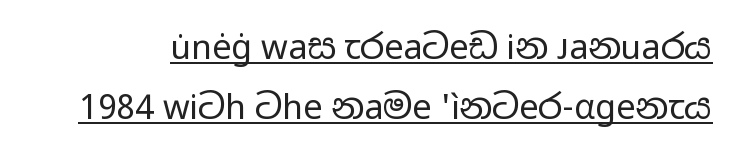
The passage shown is typeset with a sans-serif family. The rendering uses the underline text-decoration. Ascenders rise straight up at ninety degrees. Varying glyph widths throughout — classic text-font behaviour. No extra tracking has been applied to these lines.
